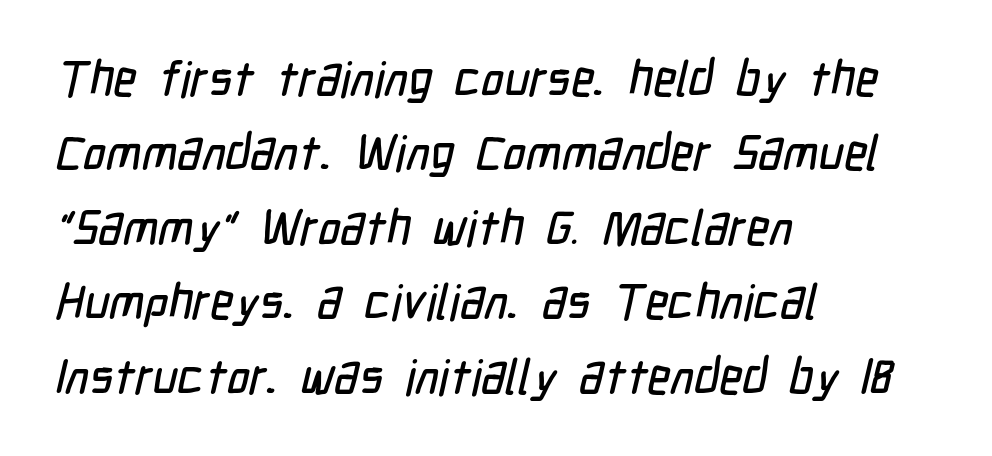
{"serif": "no", "width": "condensed", "stroke_contrast": "low", "x_height": "medium", "monospaced": "no", "underline": "no", "align": "left", "line_spacing": "normal", "line_spacing_ratio": 1.52, "letter_spacing": "normal", "letter_spacing_em": 0.0, "glyph_px": 49}
